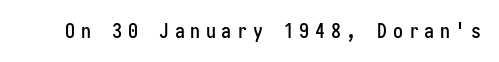
The image shows 20 px text type, upright; set unusually wide letter spacing (+0.28 em), not underlined.
